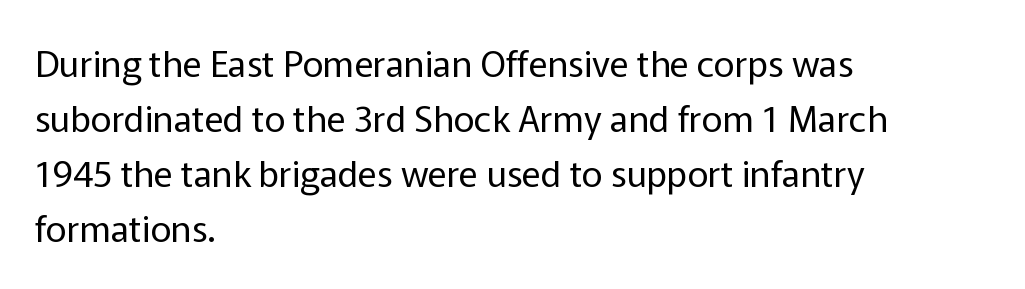
{"serif": "no", "italic": "no", "bold": "no", "weight": "regular", "width": "normal", "stroke_contrast": "low", "x_height": "medium", "monospaced": "no", "underline": "no", "align": "left", "line_spacing": "normal", "line_spacing_ratio": 1.53, "letter_spacing": "normal", "letter_spacing_em": 0.0, "glyph_px": 36}
